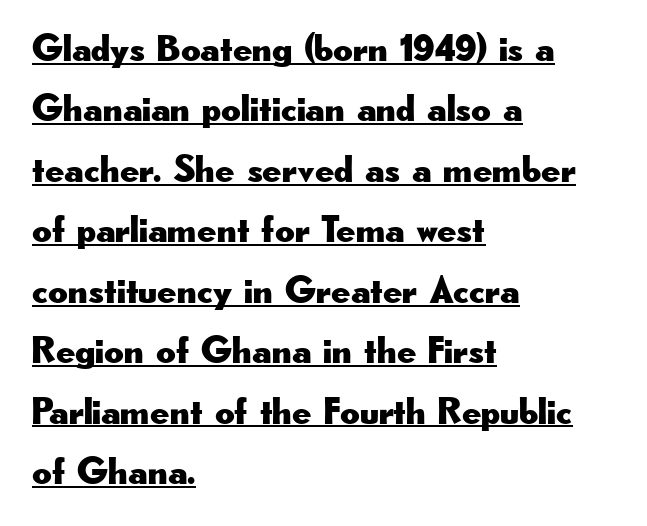
The image shows 38 px wide sans-serif type, upright; set left-aligned, normal line spacing (1.59x), normal letter spacing, underlined; low stroke contrast and a small x-height.
